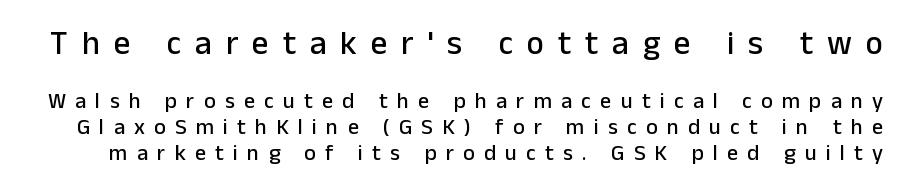
Larger block? The one above; the one below is distinctly smaller. Spacing verdict: proportional, widths tailored to each character. Anything drawn beneath the words? Only blank space. These lines are composed in type without serifs.
